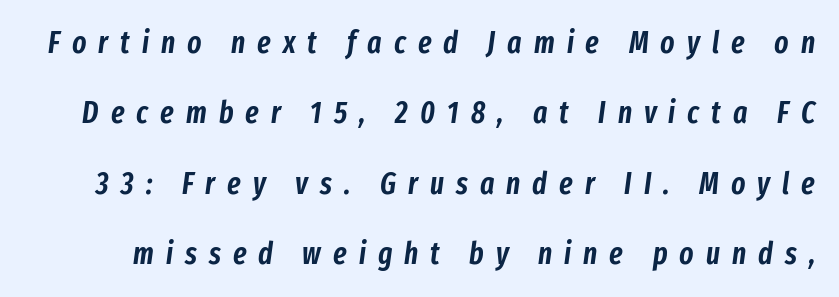
The image shows 30 px condensed type, italic (leaning right); set loose line spacing (2.35x), unusually wide letter spacing (+0.4 em), not underlined; low stroke contrast and a medium x-height.
